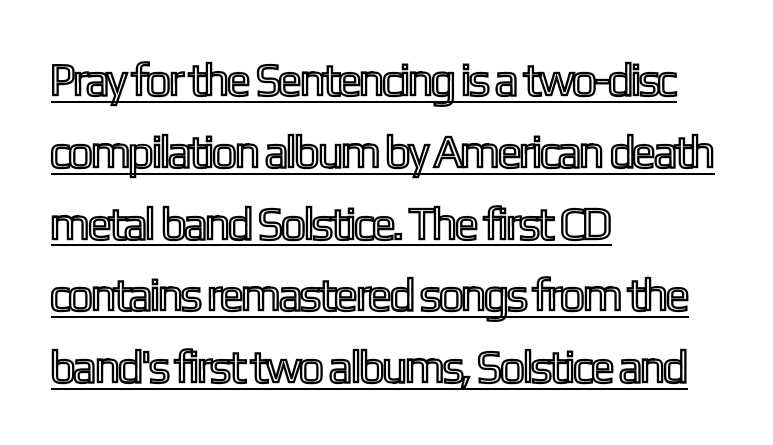
The image shows 46 px condensed type, upright; set left-aligned, normal line spacing (1.56x), normal letter spacing, underlined; a medium x-height.
